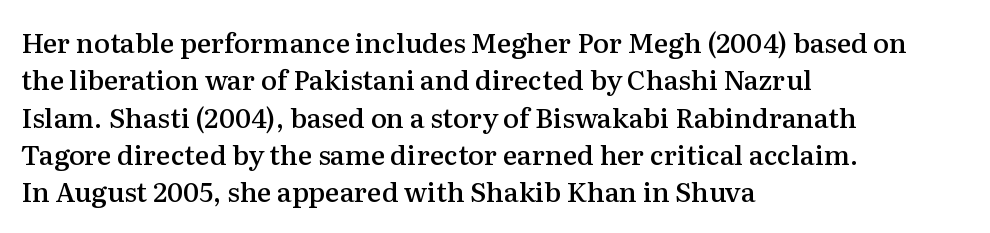
{"italic": "no", "bold": "semi", "underline": "no", "align": "left", "line_spacing": "normal", "line_spacing_ratio": 1.38, "letter_spacing": "normal", "letter_spacing_em": 0.0, "glyph_px": 27}
